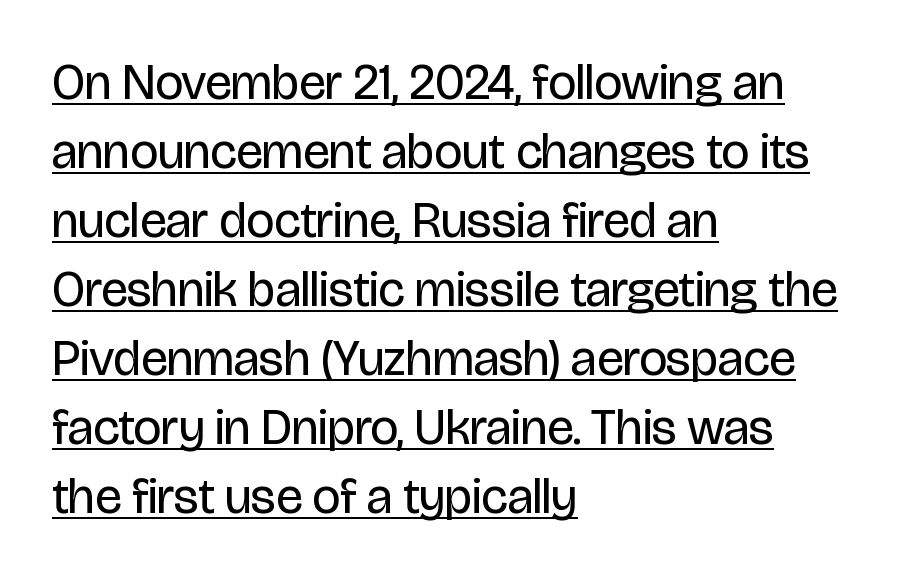
Q: Is the text bold? A: No.
Q: Is the text italic (slanted)? A: No, it is upright.
Q: Is the typeface a serif or a sans-serif typeface? A: Sans-serif.
Q: Is the text underlined? A: Yes.
Q: How is the paragraph aligned? A: Left-aligned.
Q: Is the spacing between letters normal or unusually wide? A: Normal.
Q: Is the spacing between lines tight, normal or loose? A: Normal.
Q: Width (condensed, normal, or wide)? A: Condensed.
Q: Stroke contrast? A: Low.
Q: x-height? A: Large.
Q: Monospaced? A: No.
